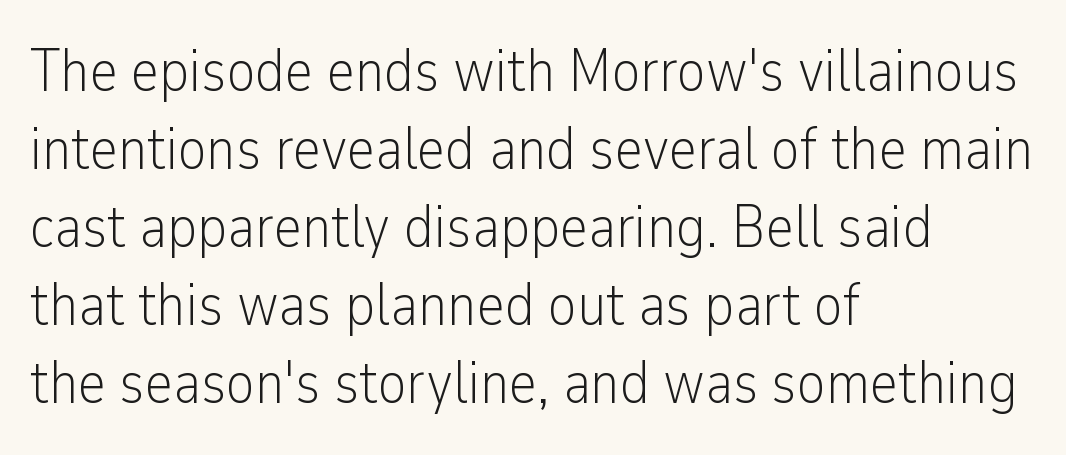
The image shows 60 px light, condensed sans-serif type, upright; set left-aligned, normal line spacing (1.3x), normal letter spacing, not underlined; low stroke contrast and a medium x-height.
